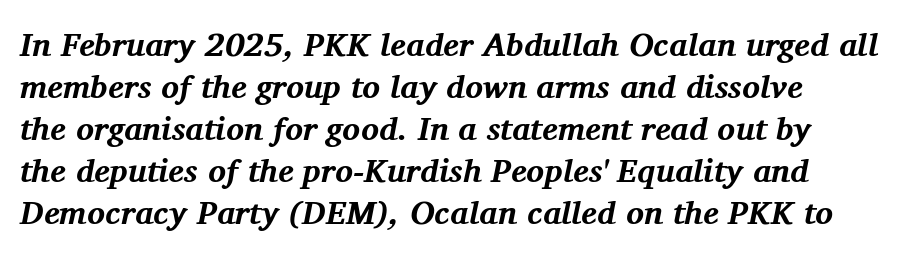
Q: Is the text bold? A: Yes.
Q: Is the text italic (slanted)? A: Yes, it leans right by about 11 degrees.
Q: Is the typeface a serif or a sans-serif typeface? A: Serif.
Q: Is the text underlined? A: No.
Q: How is the paragraph aligned? A: Left-aligned.
Q: Is the spacing between letters normal or unusually wide? A: Normal.
Q: Is the spacing between lines tight, normal or loose? A: Normal.
Q: Width (condensed, normal, or wide)? A: Normal.
Q: Stroke contrast? A: Medium.
Q: x-height? A: Medium.
Q: Monospaced? A: No.
